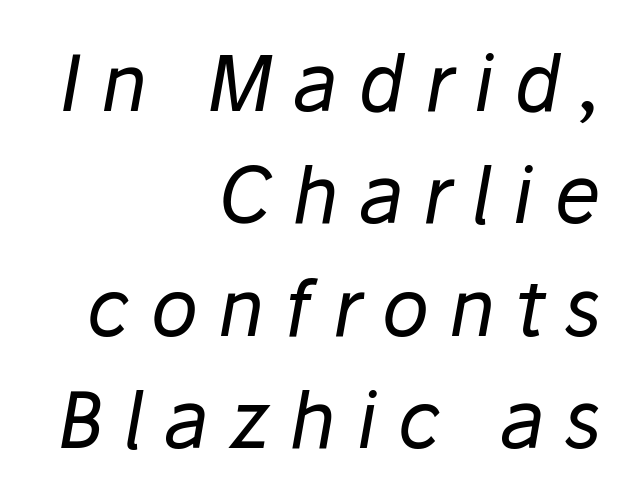
{"italic": "yes", "lean": "right", "slant_degrees": 10, "bold": "no", "weight": "regular", "width": "normal", "stroke_contrast": "low", "x_height": "medium", "monospaced": "no", "underline": "no", "align": "right", "line_spacing": "normal", "line_spacing_ratio": 1.44, "letter_spacing": "wide", "letter_spacing_em": 0.25, "glyph_px": 78}
